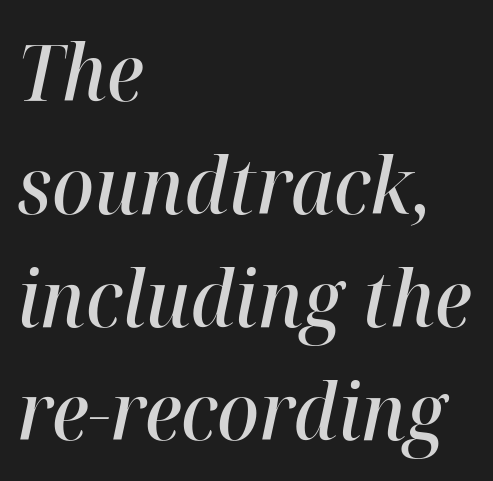
The image shows 78 px semibold type, italic (leaning right); set left-aligned, normal line spacing (1.45x), normal letter spacing, not underlined; high stroke contrast and a medium x-height.
